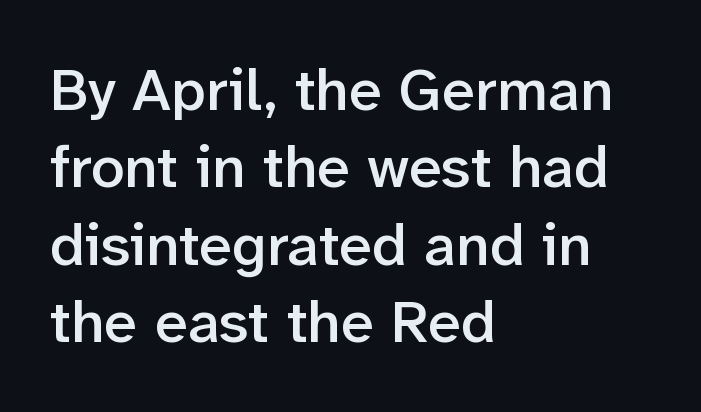
Q: Is the text bold? A: Semi-bold.
Q: Is the text italic (slanted)? A: No, it is upright.
Q: Is the typeface a serif or a sans-serif typeface? A: Sans-serif.
Q: Is the text underlined? A: No.
Q: How is the paragraph aligned? A: Left-aligned.
Q: Is the spacing between letters normal or unusually wide? A: Normal.
Q: Is the spacing between lines tight, normal or loose? A: Normal.
Q: Width (condensed, normal, or wide)? A: Normal.
Q: Stroke contrast? A: Low.
Q: x-height? A: Medium.
Q: Monospaced? A: No.
